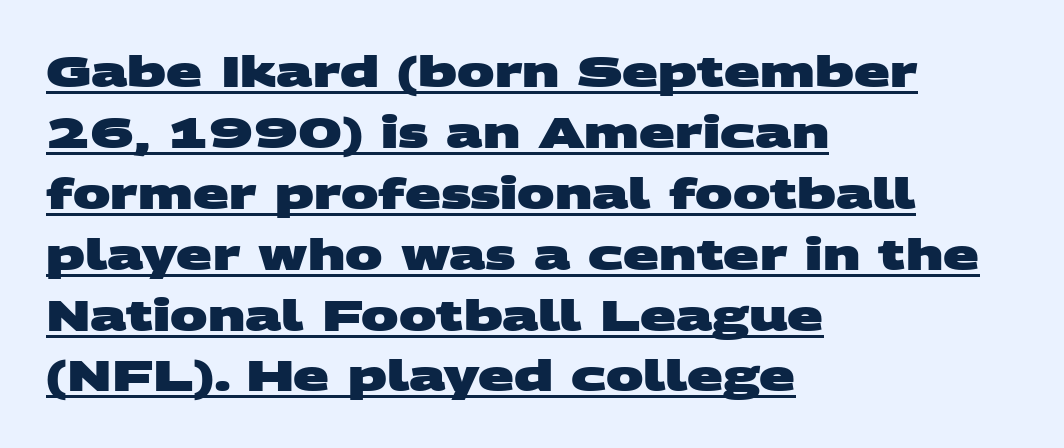
The image shows 42 px heavy, wide sans-serif type; set left-aligned, normal line spacing (1.45x), normal letter spacing, underlined; medium stroke contrast and a large x-height.
